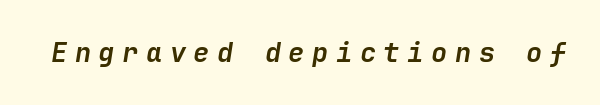
The image shows 27 px bold type, italic (leaning right); set unusually wide letter spacing (+0.28 em), not underlined.
